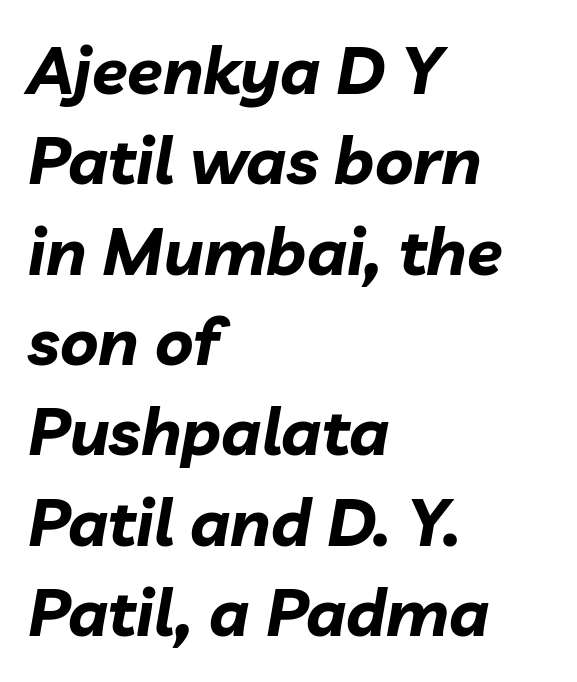
Q: Is the text bold? A: Yes.
Q: Is the text italic (slanted)? A: Yes, it leans right by about 10 degrees.
Q: Is the text underlined? A: No.
Q: How is the paragraph aligned? A: Left-aligned.
Q: Is the spacing between letters normal or unusually wide? A: Normal.
Q: Is the spacing between lines tight, normal or loose? A: Normal.
Q: Width (condensed, normal, or wide)? A: Normal.
Q: Stroke contrast? A: Low.
Q: x-height? A: Medium.
Q: Monospaced? A: No.
